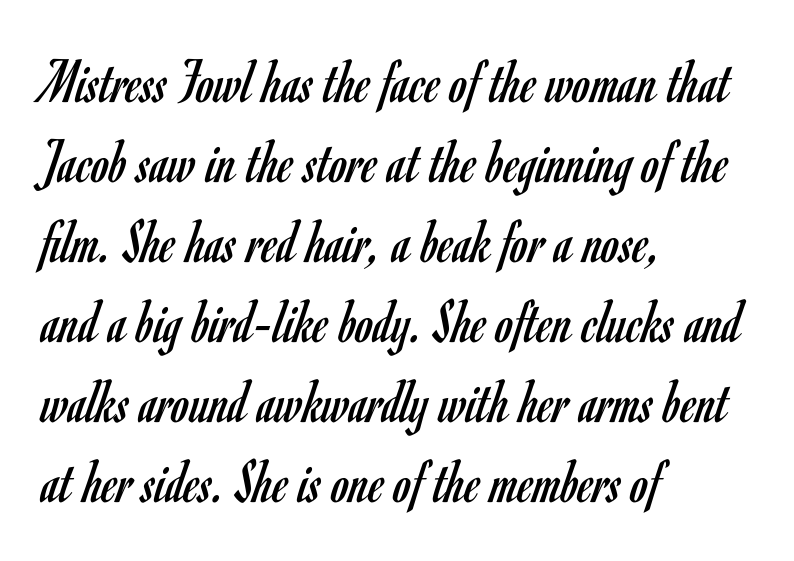
Is this a heavy cut? Hardly; it is regular or lighter. Regarding leading, the lines here are spaced in the standard way. Compared with a centered layout, this one pins lines to the left instead. This rendering employs a face without finishing strokes, i.e., a sans-serif. Look at the tracking — it's just the regular setting, nothing added.
